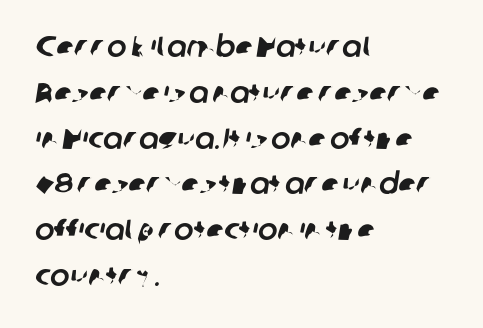
Q: Is the typeface a serif or a sans-serif typeface? A: Sans-serif.
Q: Is the text underlined? A: No.
Q: How is the paragraph aligned? A: Left-aligned.
Q: Is the spacing between letters normal or unusually wide? A: Normal.
Q: Is the spacing between lines tight, normal or loose? A: Normal.
Q: Width (condensed, normal, or wide)? A: Normal.
Q: Stroke contrast? A: Low.
Q: x-height? A: Medium.
Q: Monospaced? A: No.
